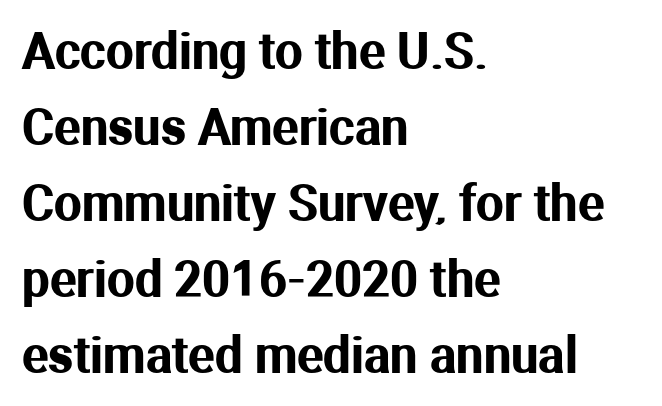
The image shows 49 px sans-serif type, upright; set left-aligned, normal line spacing (1.55x), normal letter spacing, not underlined; medium stroke contrast and a medium x-height.
